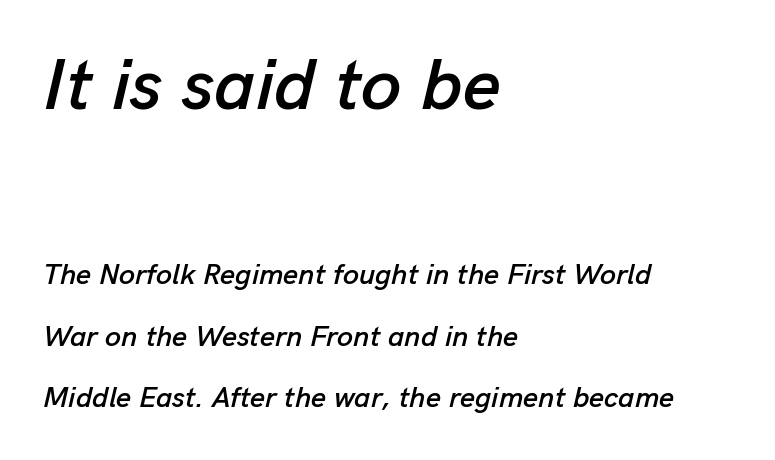
The rendering applies a slant to the glyphs. The line-height multiplier appears high, well above default. You get the large type first, then a drop to smaller type. Is this a fixed-width face? No — the glyphs have proportional, varying widths.
